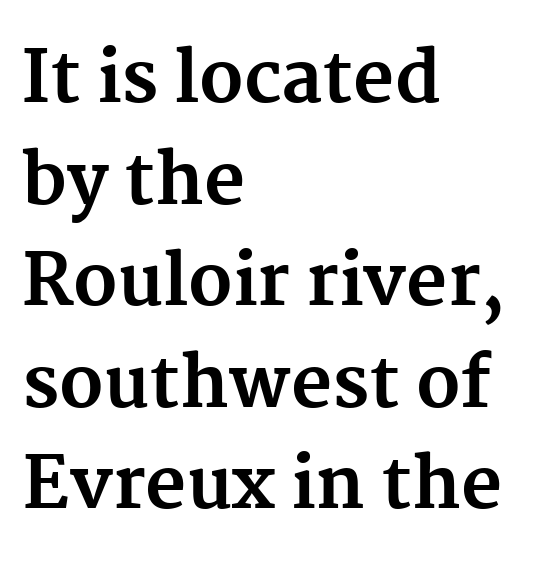
{"serif": "yes", "italic": "no", "bold": "yes", "weight": "bold", "width": "normal", "stroke_contrast": "medium", "x_height": "medium", "monospaced": "no", "underline": "no", "align": "left", "line_spacing": "normal", "line_spacing_ratio": 1.43, "letter_spacing": "normal", "letter_spacing_em": 0.0, "glyph_px": 71}
